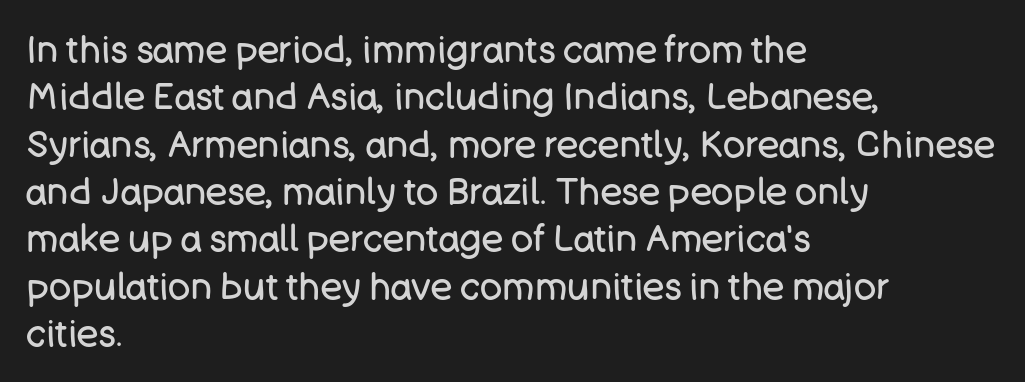
Is this a sans? Yes — the strokes have no serifs. This rendering uses left alignment, leaving the right contour irregular. Stroke mass is kept to a normal reading level or below. Is this a fixed-width face? No — the glyphs have proportional, varying widths.
